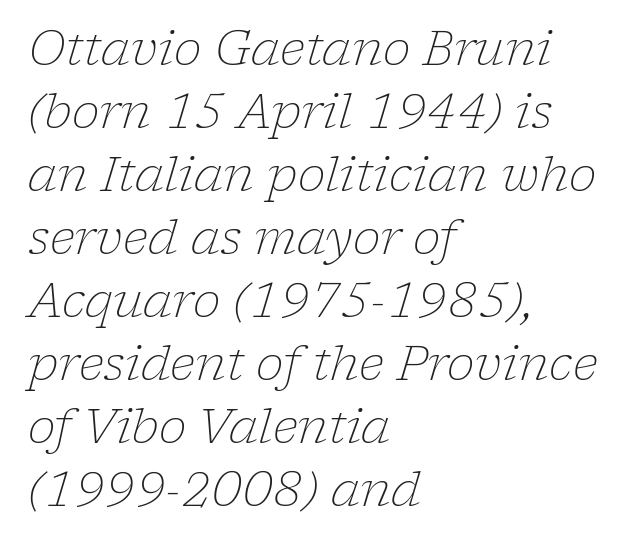
The image shows 47 px light serif type, italic (leaning right); set left-aligned, normal line spacing (1.34x), normal letter spacing, not underlined; low stroke contrast and a medium x-height.
